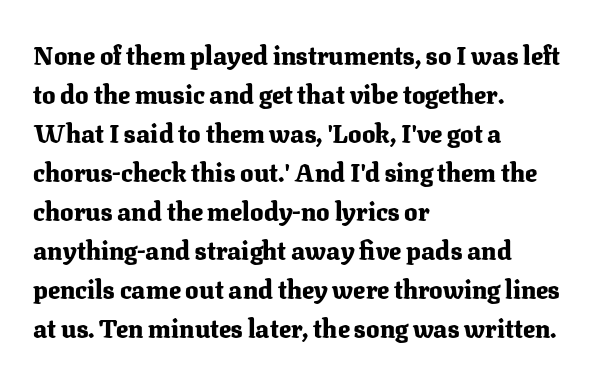
The image shows 25 px bold type, upright; set left-aligned, normal line spacing (1.56x), normal letter spacing, not underlined.
